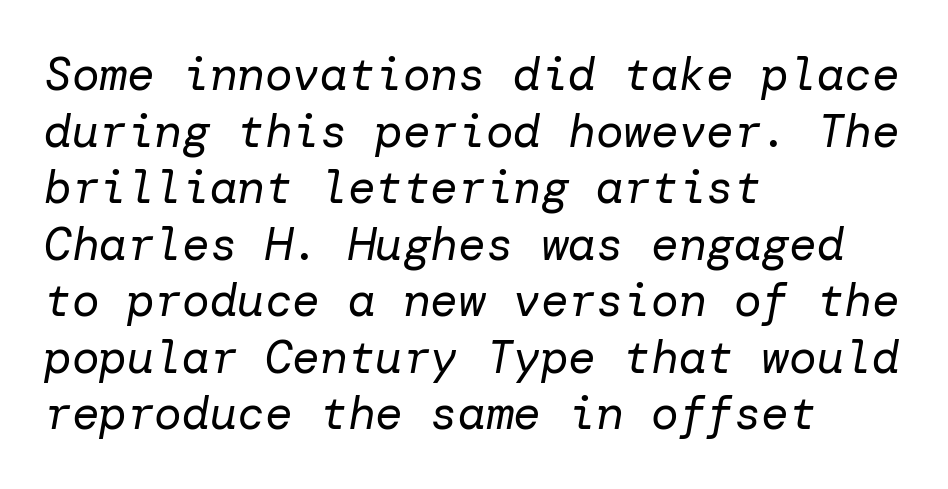
{"italic": "yes", "lean": "right", "slant_degrees": 10, "bold": "no", "weight": "regular", "width": "normal", "stroke_contrast": "low", "x_height": "medium", "underline": "no", "align": "left", "line_spacing_ratio": 1.23, "letter_spacing": "normal", "letter_spacing_em": 0.0, "glyph_px": 46}
